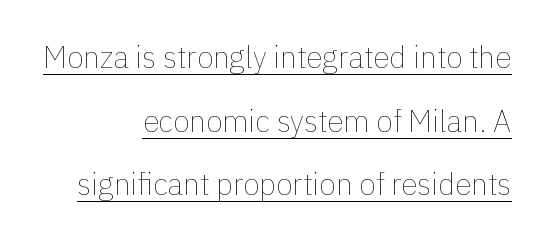
The image shows 30 px thin type, upright; set right-aligned, loose line spacing (2.12x), normal letter spacing, underlined; low stroke contrast and a medium x-height.
